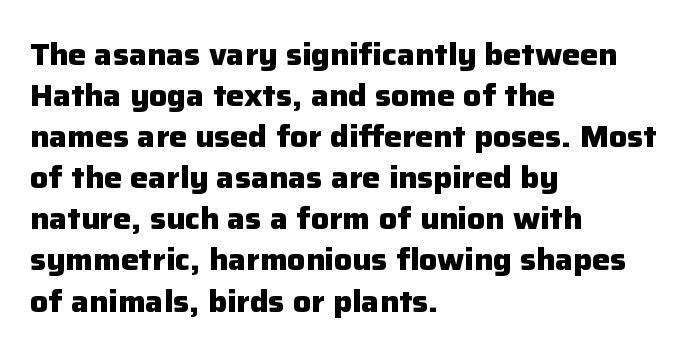
{"serif": "no", "italic": "no", "bold": "yes", "weight": "heavy", "width": "normal", "stroke_contrast": "low", "x_height": "medium", "monospaced": "no", "underline": "no", "align": "left", "line_spacing": "normal", "line_spacing_ratio": 1.37, "letter_spacing": "normal", "letter_spacing_em": 0.0, "glyph_px": 30}
